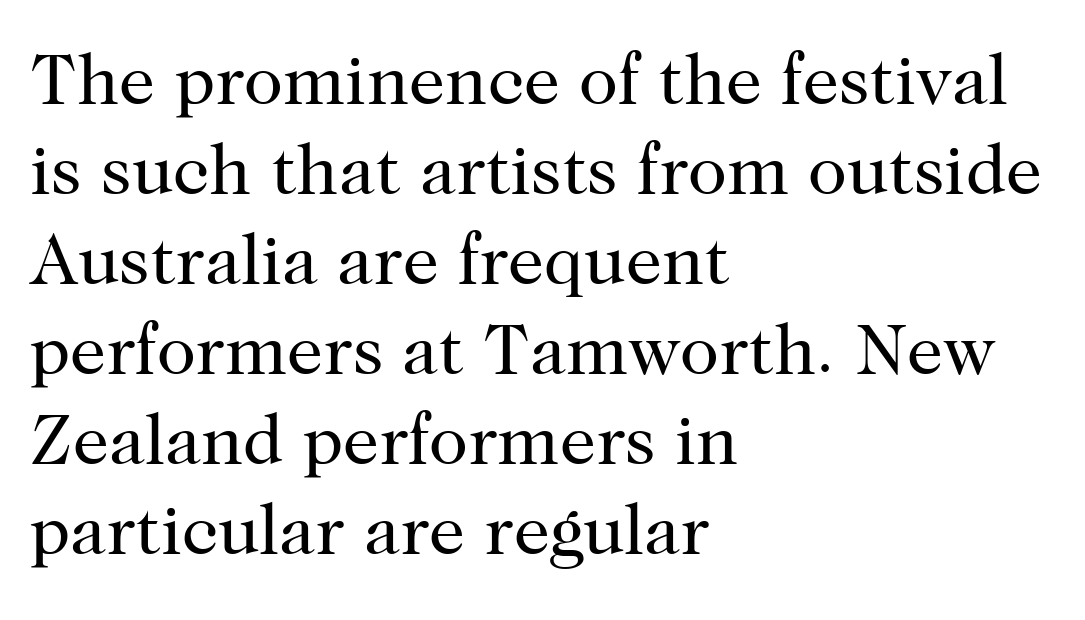
Tracking value appears to be zero — textbook default spacing. The letters advance in unequal steps, a hallmark of proportional type. No chunkiness to these letters — they're not bold. The type family on display is of the serif kind.
